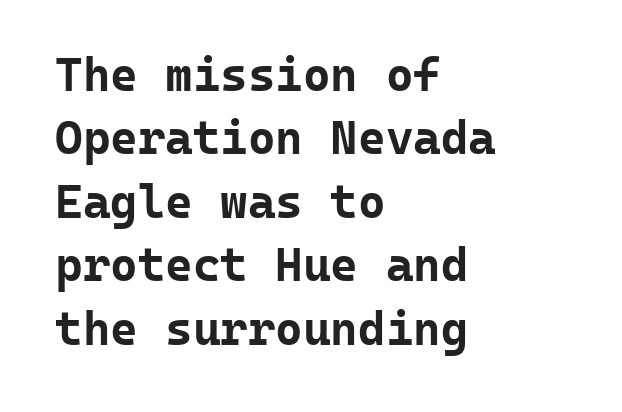
Q: Is the text bold? A: Yes.
Q: Is the text italic (slanted)? A: No, it is upright.
Q: Is the typeface a serif or a sans-serif typeface? A: Sans-serif.
Q: Is the text underlined? A: No.
Q: How is the paragraph aligned? A: Left-aligned.
Q: Is the spacing between letters normal or unusually wide? A: Normal.
Q: Is the spacing between lines tight, normal or loose? A: Normal.
Q: Width (condensed, normal, or wide)? A: Normal.
Q: Stroke contrast? A: Low.
Q: x-height? A: Medium.
Q: Monospaced? A: Yes.
